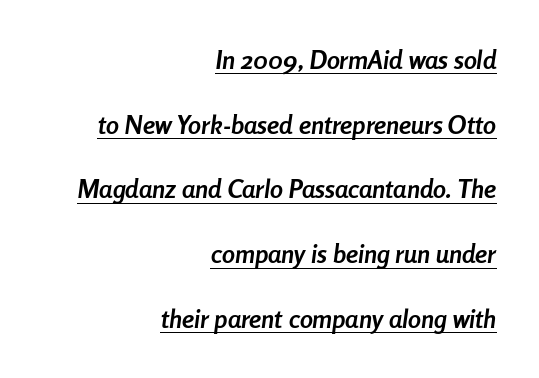
Chunky letters — that's bold for sure. The rendering uses a large line-height, opening up the rows. Leftover space on each line is placed entirely before the opening word. Compared with undecorated copy, this sample adds a rule below the words.
